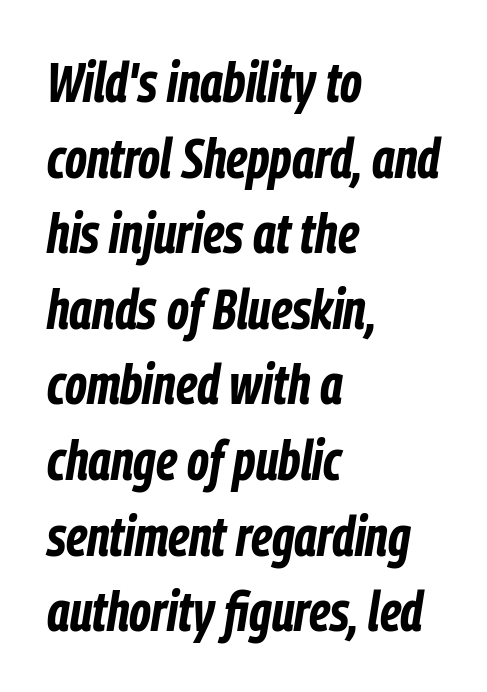
The typography opts for an oblique posture over an upright one. Caption: multi-line text, flush left, ragged right. Successive baselines arrive at the customary interval. The rendering keeps characters at their native spacing.
